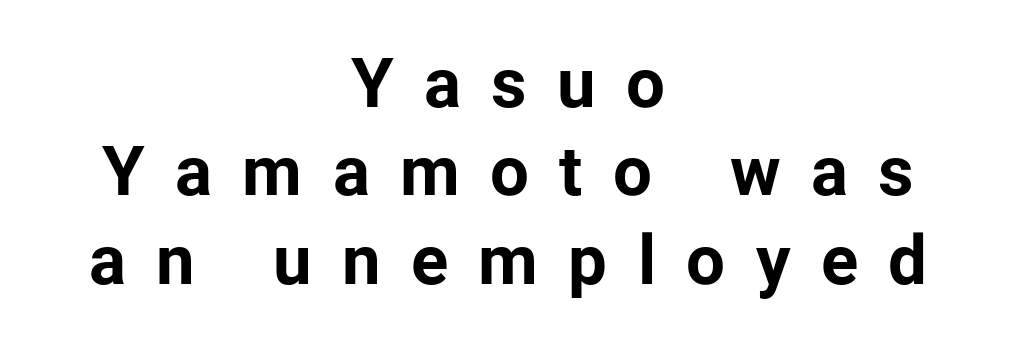
The image shows 69 px bold sans-serif type, upright; set centered, normal line spacing (1.28x), unusually wide letter spacing (+0.44 em), not underlined; low stroke contrast and a medium x-height.
